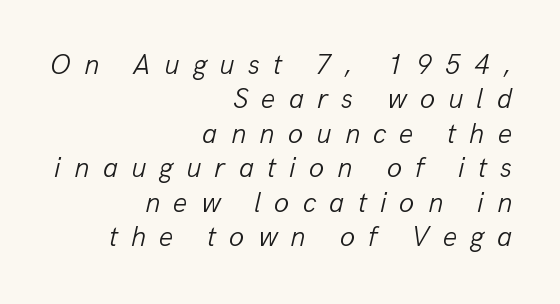
{"italic": "yes", "lean": "right", "slant_degrees": 13, "bold": "no", "weight": "light", "width": "normal", "stroke_contrast": "low", "x_height": "medium", "monospaced": "no", "underline": "no", "align": "right", "line_spacing_ratio": 1.23, "letter_spacing": "wide", "letter_spacing_em": 0.47, "glyph_px": 28}
